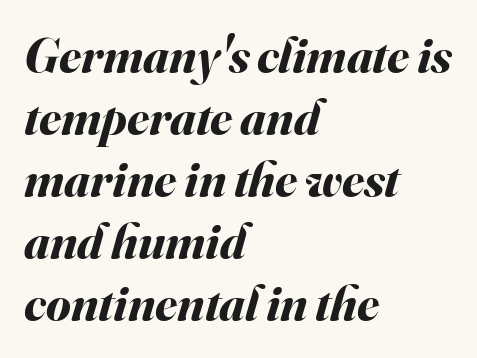
The characters look thick and weighty, a clear bold. Look at the tracking — it's just the regular setting, nothing added. Designer's note — italics engaged. Letters rest on an invisible, unmarked baseline.
